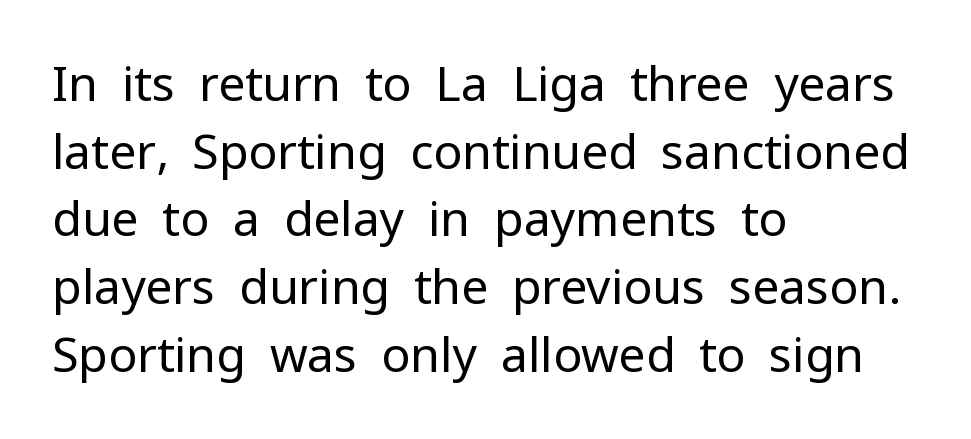
Q: Is the text bold? A: No.
Q: Is the text italic (slanted)? A: No, it is upright.
Q: Is the typeface a serif or a sans-serif typeface? A: Sans-serif.
Q: Is the text underlined? A: No.
Q: How is the paragraph aligned? A: Left-aligned.
Q: Is the spacing between letters normal or unusually wide? A: Normal.
Q: Is the spacing between lines tight, normal or loose? A: Normal.
Q: Width (condensed, normal, or wide)? A: Normal.
Q: Stroke contrast? A: Low.
Q: x-height? A: Medium.
Q: Monospaced? A: No.
